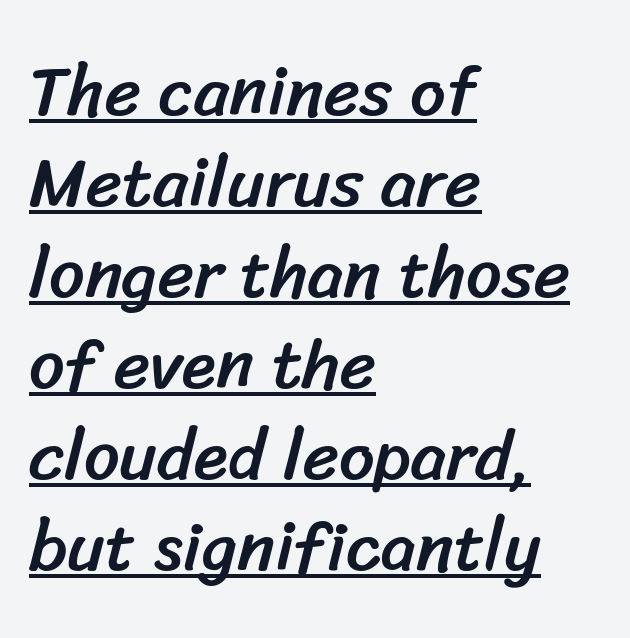
The image shows 70 px sans-serif type; set left-aligned, normal line spacing (1.3x), normal letter spacing, underlined; low stroke contrast and a medium x-height.
